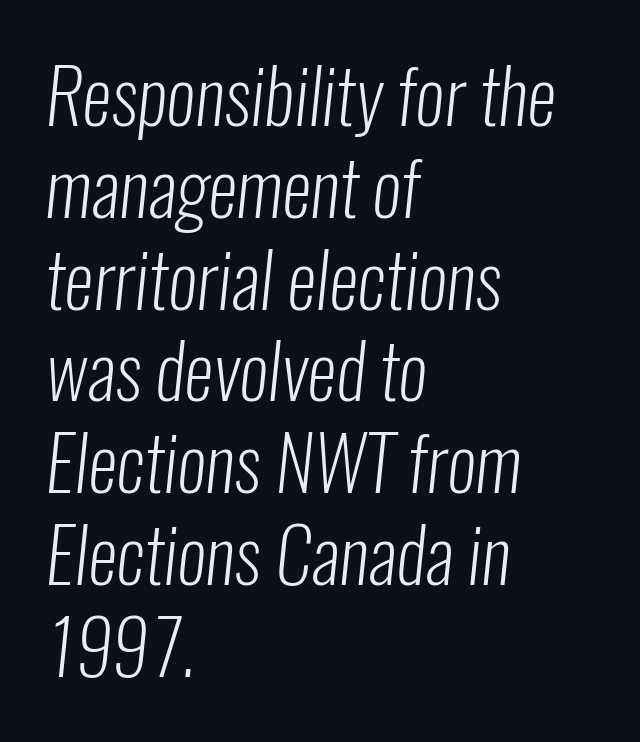
The image shows 74 px light, condensed sans-serif type; set left-aligned, line spacing 1.24x, normal letter spacing, not underlined; low stroke contrast and a medium x-height.
